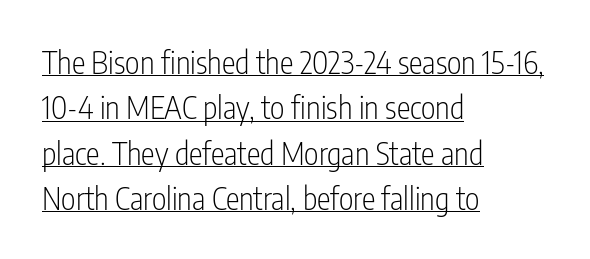
{"serif": "no", "italic": "no", "bold": "no", "weight": "light", "width": "condensed", "stroke_contrast": "low", "x_height": "medium", "monospaced": "no", "underline": "yes", "align": "left", "line_spacing": "normal", "line_spacing_ratio": 1.46, "letter_spacing": "normal", "letter_spacing_em": 0.0, "glyph_px": 31}
